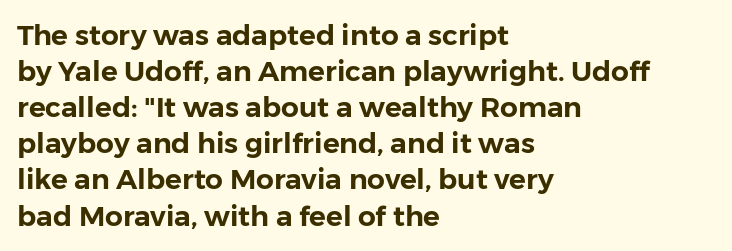
Q: Is the text italic (slanted)? A: No, it is upright.
Q: Is the typeface a serif or a sans-serif typeface? A: Sans-serif.
Q: Is the text underlined? A: No.
Q: How is the paragraph aligned? A: Left-aligned.
Q: Is the spacing between letters normal or unusually wide? A: Normal.
Q: Is the spacing between lines tight, normal or loose? A: Normal.
Q: Width (condensed, normal, or wide)? A: Normal.
Q: Stroke contrast? A: Low.
Q: x-height? A: Medium.
Q: Monospaced? A: No.
